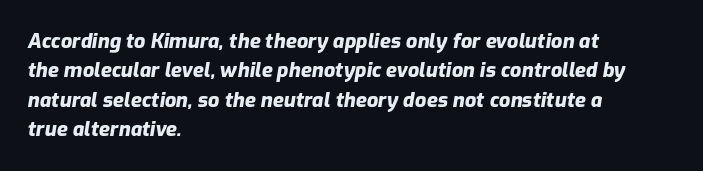
Q: Is the text bold? A: Yes.
Q: Is the text italic (slanted)? A: Yes, it leans right by about 9 degrees.
Q: Is the text underlined? A: No.
Q: How is the paragraph aligned? A: Left-aligned.
Q: Is the spacing between letters normal or unusually wide? A: Normal.
Q: Is the spacing between lines tight, normal or loose? A: Normal.
